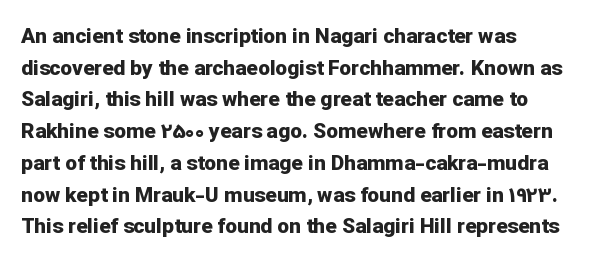
The image shows 21 px bold type, upright; set left-aligned, normal line spacing (1.51x), normal letter spacing, not underlined.
